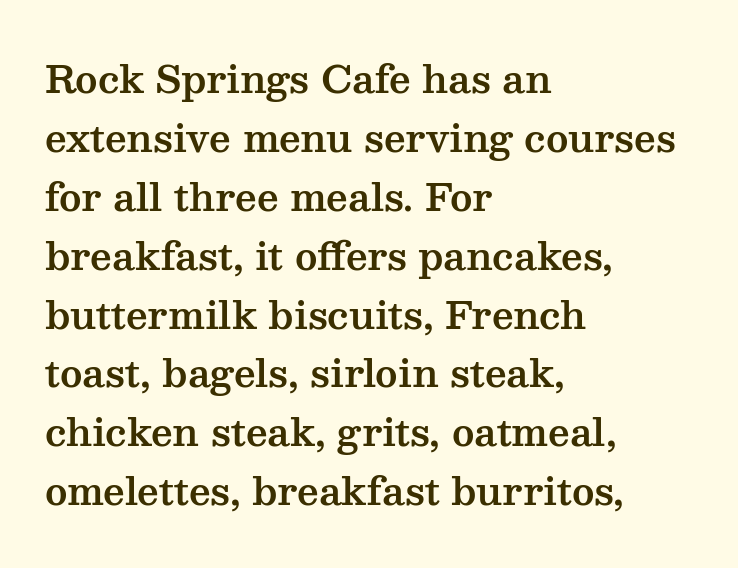
Q: Is the text italic (slanted)? A: No, it is upright.
Q: Is the typeface a serif or a sans-serif typeface? A: Serif.
Q: Is the text underlined? A: No.
Q: How is the paragraph aligned? A: Left-aligned.
Q: Is the spacing between letters normal or unusually wide? A: Normal.
Q: Is the spacing between lines tight, normal or loose? A: Normal.
Q: Width (condensed, normal, or wide)? A: Wide.
Q: Stroke contrast? A: Medium.
Q: x-height? A: Medium.
Q: Monospaced? A: No.
